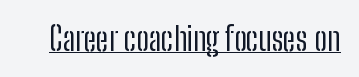
Q: Is the text bold? A: No.
Q: Is the text italic (slanted)? A: No, it is upright.
Q: Is the typeface a serif or a sans-serif typeface? A: Sans-serif.
Q: Is the text underlined? A: Yes.
Q: Is the spacing between letters normal or unusually wide? A: Normal.
Q: Width (condensed, normal, or wide)? A: Condensed.
Q: Stroke contrast? A: Low.
Q: x-height? A: Medium.
Q: Monospaced? A: No.
